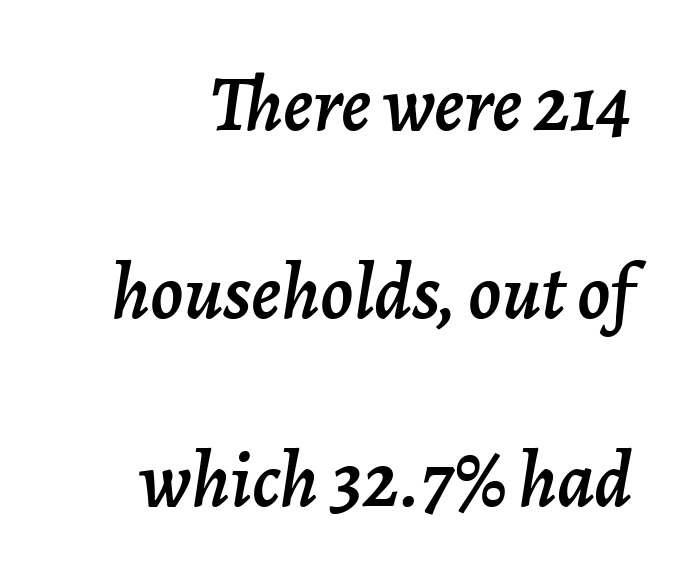
Standard letterfit; no display-style spreading of the glyphs. Anything drawn beneath the words? Only blank space. The typography opts for an oblique posture over an upright one. These lines are rendered in a variable-pitch font.
